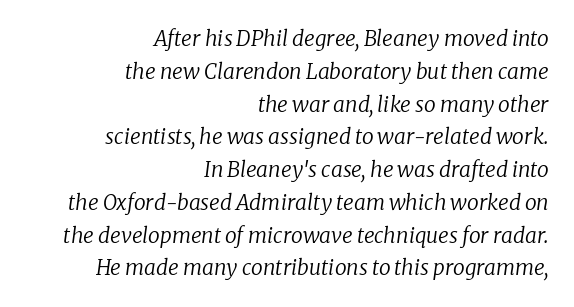
Q: Is the text bold? A: No.
Q: Is the text italic (slanted)? A: Yes, it leans right by about 8 degrees.
Q: Is the text underlined? A: No.
Q: How is the paragraph aligned? A: Right-aligned.
Q: Is the spacing between letters normal or unusually wide? A: Normal.
Q: Is the spacing between lines tight, normal or loose? A: Normal.
